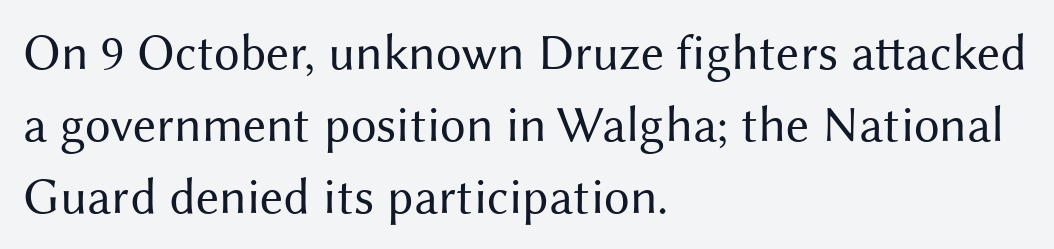
The image shows 51 px regular-weight sans-serif type, upright; set left-aligned, normal line spacing (1.41x), normal letter spacing, not underlined; medium stroke contrast and a medium x-height.
